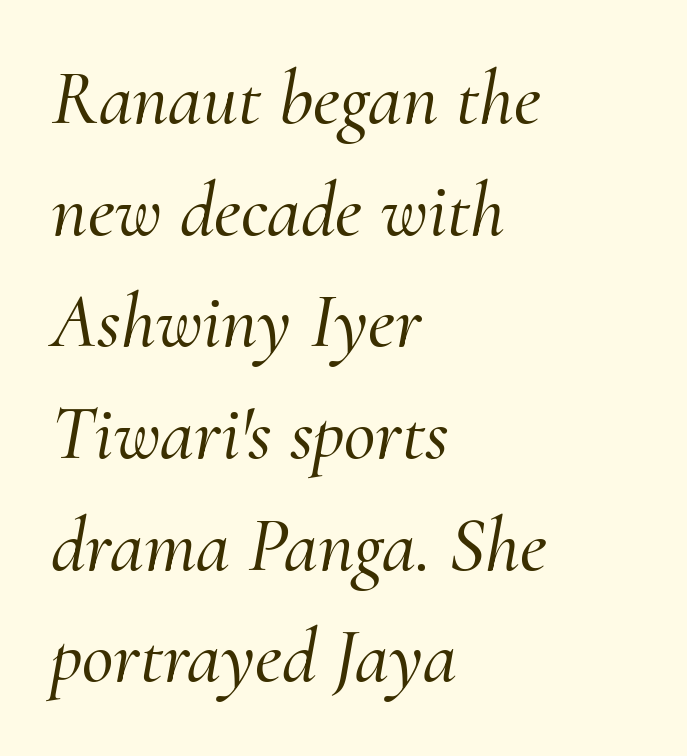
{"serif": "yes", "italic": "yes", "lean": "right", "slant_degrees": 10, "width": "normal", "stroke_contrast": "medium", "x_height": "small", "monospaced": "no", "underline": "no", "align": "left", "line_spacing": "normal", "line_spacing_ratio": 1.45, "letter_spacing": "normal", "letter_spacing_em": 0.0, "glyph_px": 77}
